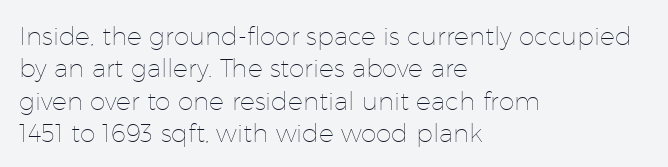
The words here are not underlined. Whoever set this chose a conventional vertical rhythm. Honestly, the letter spacing is just normal — you wouldn't notice it. Tall strokes in this sample are plumb rather than angled. Compared with a centered layout, this one pins lines to the left instead. The weight tops out at a normal text grade.
